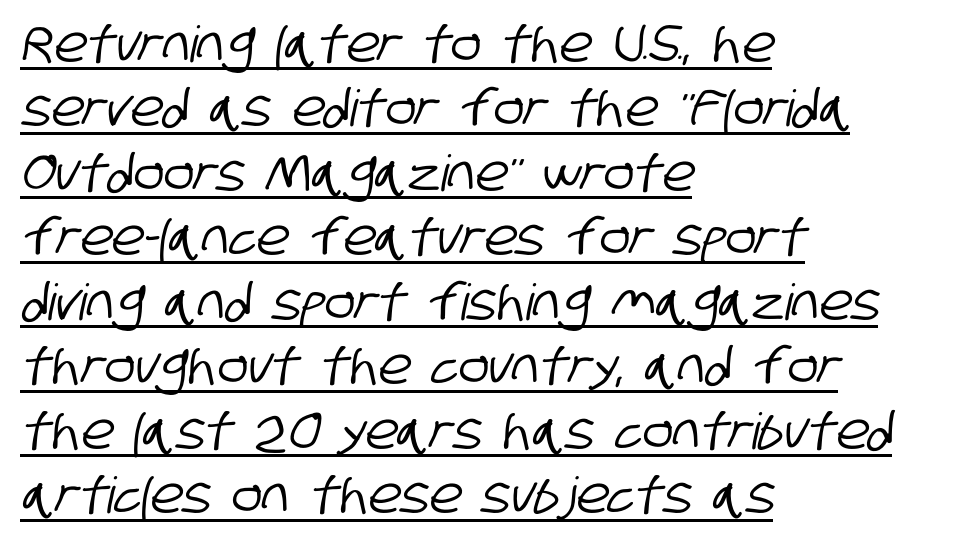
{"serif": "no", "width": "condensed", "stroke_contrast": "low", "x_height": "large", "monospaced": "no", "underline": "yes", "align": "left", "line_spacing": "normal", "line_spacing_ratio": 1.29, "letter_spacing": "normal", "letter_spacing_em": 0.0, "glyph_px": 50}
